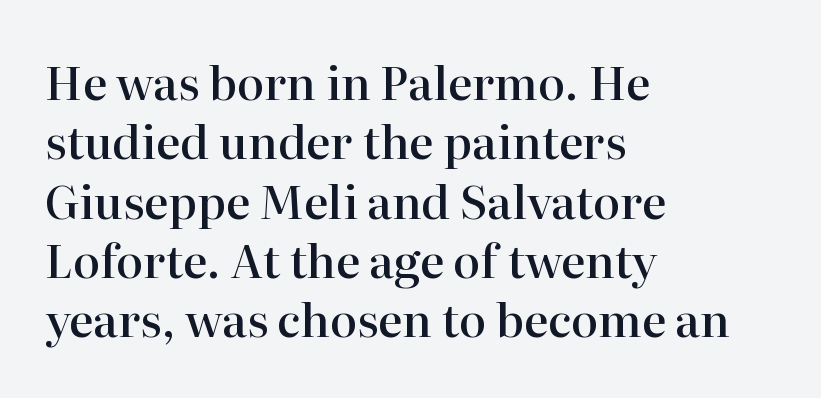
Underlining? Definitely not there. The letters sit at their default tracking, neither squeezed nor spread. This sample has the flowing, uneven cadence of proportional lettering. Summary of vertical rhythm: regular, with standard interline spacing. Is there any slant? The stems are plumb. These lines are composed in type with serifs.
